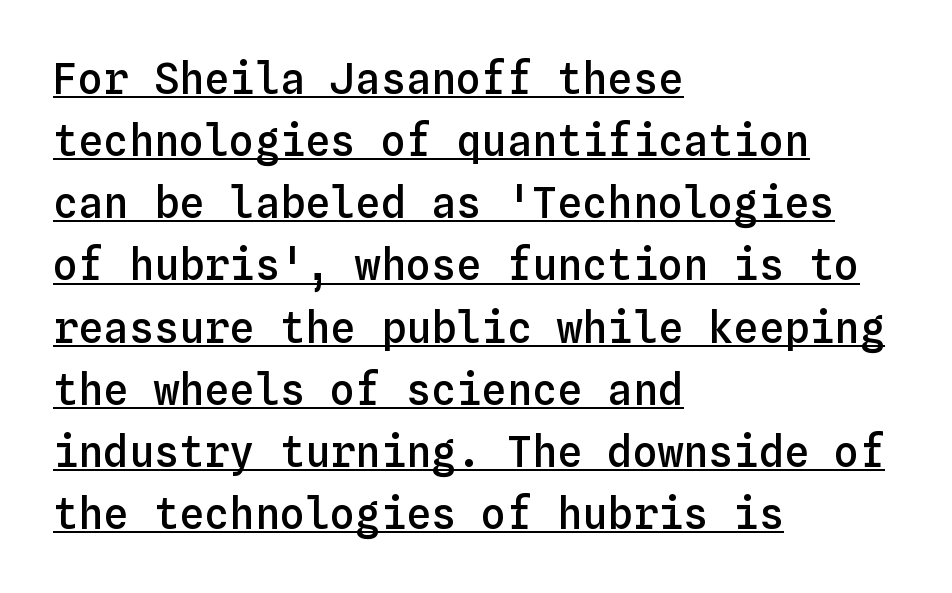
Q: Is the text bold? A: Semi-bold.
Q: Is the text italic (slanted)? A: No, it is upright.
Q: Is the text underlined? A: Yes.
Q: How is the paragraph aligned? A: Left-aligned.
Q: Is the spacing between letters normal or unusually wide? A: Normal.
Q: Is the spacing between lines tight, normal or loose? A: Normal.
Q: Width (condensed, normal, or wide)? A: Normal.
Q: Stroke contrast? A: Low.
Q: x-height? A: Medium.
Q: Monospaced? A: Yes.
